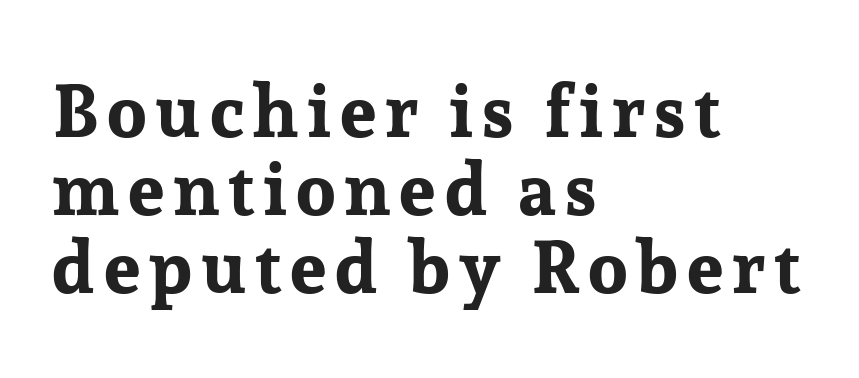
The image shows 73 px bold serif type, upright; set left-aligned, tight line spacing (1.07x), not underlined; low stroke contrast and a medium x-height.
